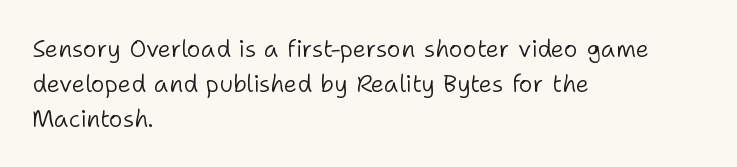
{"italic": "no", "bold": "no", "underline": "no", "align": "left", "line_spacing": "normal", "line_spacing_ratio": 1.45, "letter_spacing": "normal", "letter_spacing_em": 0.0, "glyph_px": 24}
